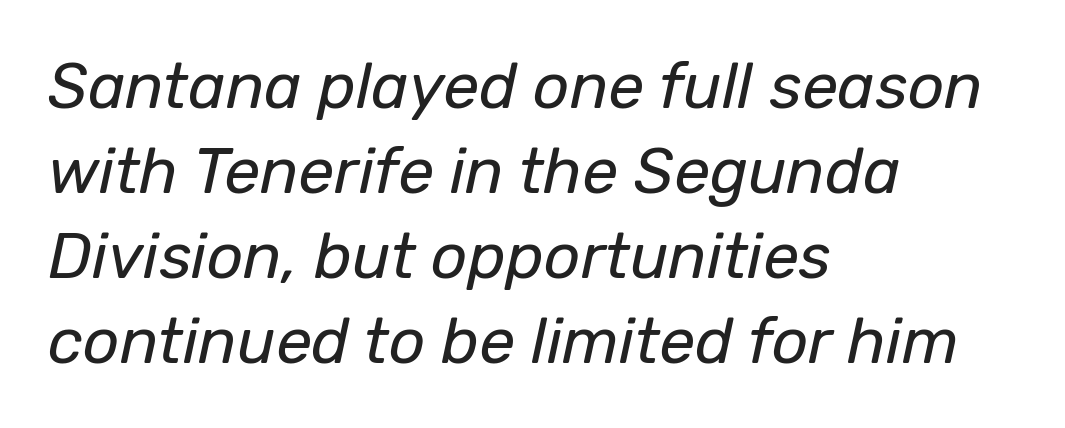
{"italic": "yes", "lean": "right", "slant_degrees": 12, "bold": "no", "weight": "regular", "width": "normal", "stroke_contrast": "low", "x_height": "medium", "monospaced": "no", "underline": "no", "align": "left", "line_spacing": "normal", "line_spacing_ratio": 1.33, "letter_spacing": "normal", "letter_spacing_em": 0.0, "glyph_px": 64}
